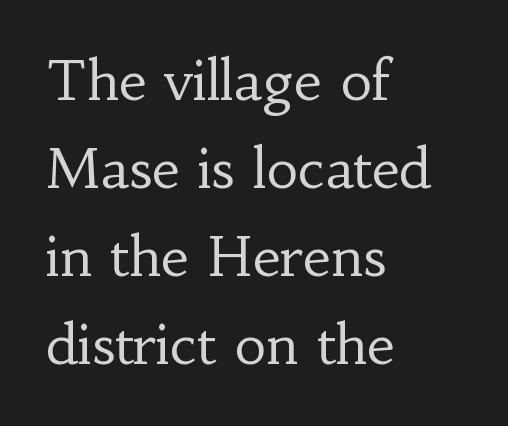
Q: Is the text bold? A: No.
Q: Is the text italic (slanted)? A: No, it is upright.
Q: Is the typeface a serif or a sans-serif typeface? A: Serif.
Q: Is the text underlined? A: No.
Q: How is the paragraph aligned? A: Left-aligned.
Q: Is the spacing between letters normal or unusually wide? A: Normal.
Q: Is the spacing between lines tight, normal or loose? A: Normal.
Q: Width (condensed, normal, or wide)? A: Normal.
Q: Stroke contrast? A: Low.
Q: x-height? A: Small.
Q: Monospaced? A: No.
